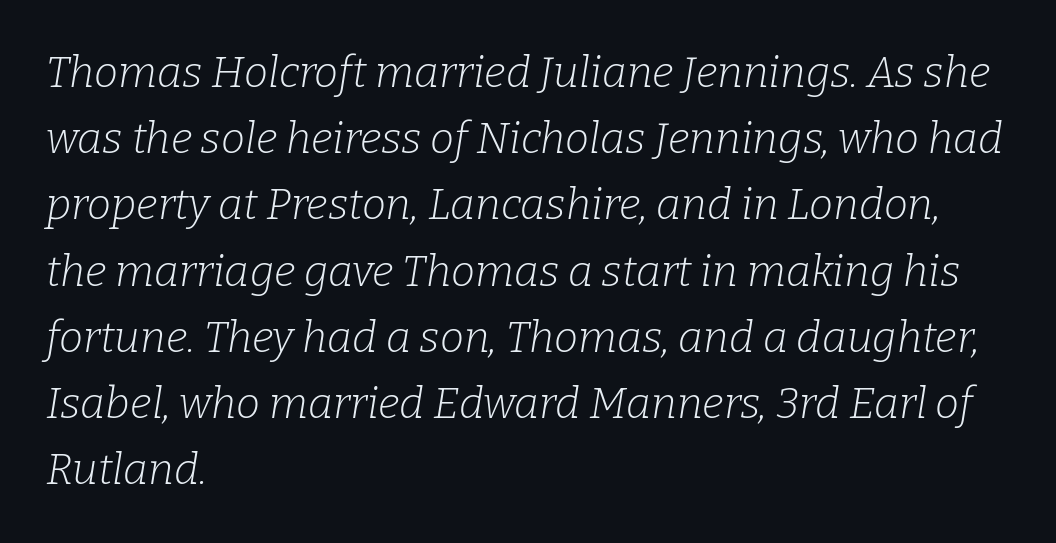
Q: Is the text bold? A: No.
Q: Is the text italic (slanted)? A: Yes, it leans right by about 9 degrees.
Q: Is the typeface a serif or a sans-serif typeface? A: Serif.
Q: Is the text underlined? A: No.
Q: How is the paragraph aligned? A: Left-aligned.
Q: Is the spacing between letters normal or unusually wide? A: Normal.
Q: Is the spacing between lines tight, normal or loose? A: Normal.
Q: Width (condensed, normal, or wide)? A: Normal.
Q: Stroke contrast? A: Low.
Q: x-height? A: Medium.
Q: Monospaced? A: No.
